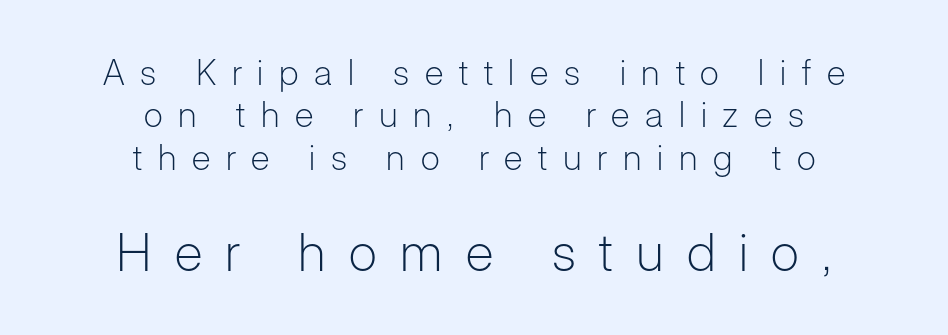
The image shows 52 px light sans-serif type, upright; set centered, line spacing 1.21x, unusually wide letter spacing (+0.45 em), not underlined; the second (bottom) block is 1.49x larger; low stroke contrast and a medium x-height.
